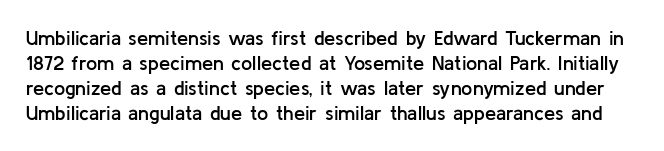
Q: Is the text bold? A: Semi-bold.
Q: Is the text italic (slanted)? A: No, it is upright.
Q: Is the text underlined? A: No.
Q: Is the spacing between letters normal or unusually wide? A: Normal.
Q: Is the spacing between lines tight, normal or loose? A: Normal.
